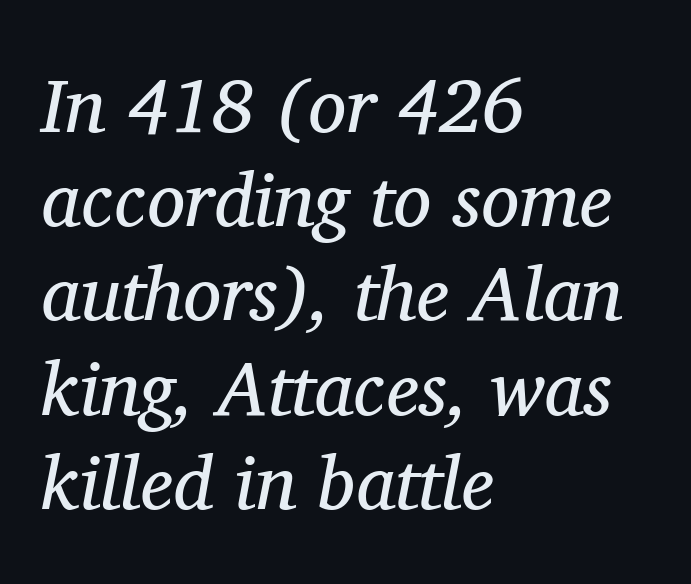
Looks like regular typesetting: each glyph gets only the width it needs. Designer's note — italics engaged. Underline: absent. The passage is arranged the way most books set body copy — flush left. Counters stay open thanks to moderate or lighter strokes.
